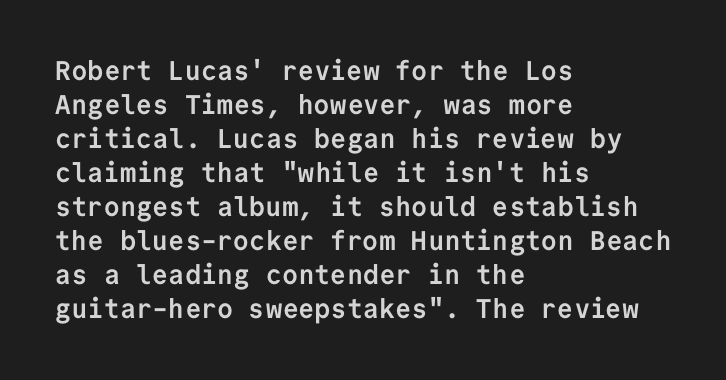
Q: Is the text bold? A: Yes.
Q: Is the text italic (slanted)? A: No, it is upright.
Q: Is the text underlined? A: No.
Q: How is the paragraph aligned? A: Left-aligned.
Q: Is the spacing between letters normal or unusually wide? A: Normal.
Q: Is the spacing between lines tight, normal or loose? A: Normal.
